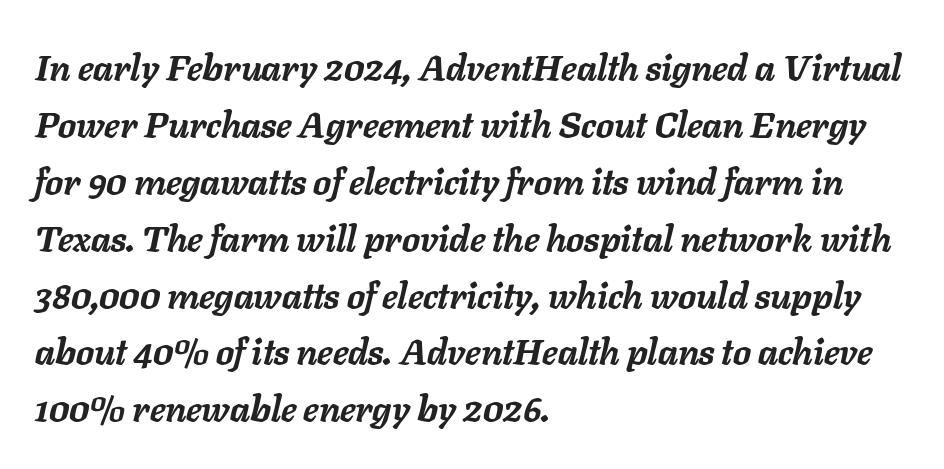
{"italic": "yes", "lean": "right", "slant_degrees": 11, "bold": "yes", "weight": "semibold", "width": "normal", "stroke_contrast": "low", "x_height": "medium", "monospaced": "no", "underline": "no", "align": "left", "line_spacing": "normal", "line_spacing_ratio": 1.58, "letter_spacing": "normal", "letter_spacing_em": 0.0, "glyph_px": 36}
